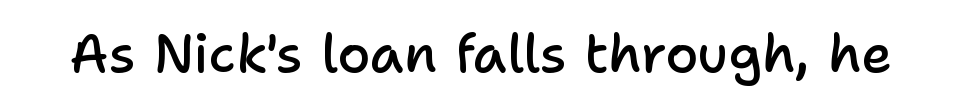
{"serif": "no", "italic": "no", "bold": "semi", "weight": "semibold", "width": "normal", "stroke_contrast": "low", "x_height": "medium", "monospaced": "no", "underline": "no", "letter_spacing": "normal", "letter_spacing_em": 0.0, "glyph_px": 53}
